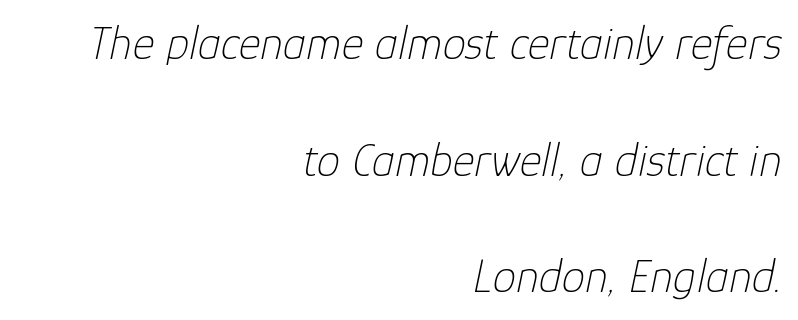
{"italic": "yes", "lean": "right", "slant_degrees": 12, "bold": "no", "weight": "thin", "width": "normal", "stroke_contrast": "low", "x_height": "medium", "monospaced": "no", "underline": "no", "align": "right", "line_spacing": "loose", "line_spacing_ratio": 2.48, "letter_spacing": "normal", "letter_spacing_em": 0.0, "glyph_px": 47}
